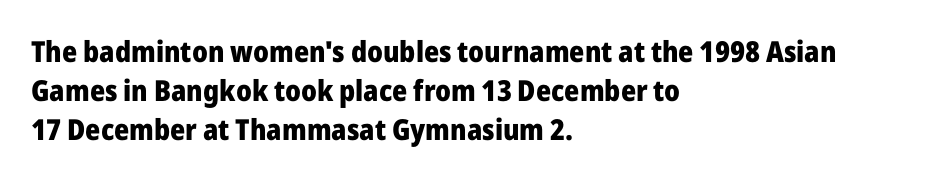
Do the letters lean? They stand straight. Is this a fixed-width face? No — the glyphs have proportional, varying widths. If you measured baseline to baseline, you'd find a middling distance. The horizontal fit of the characters is conventional and even.
